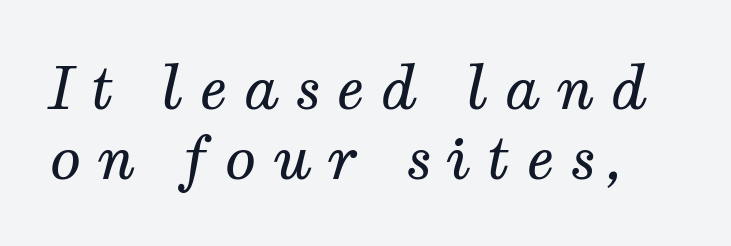
The image shows 58 px regular-weight serif type, italic (leaning right); set line spacing 1.21x, unusually wide letter spacing (+0.27 em), not underlined; medium stroke contrast and a medium x-height.
